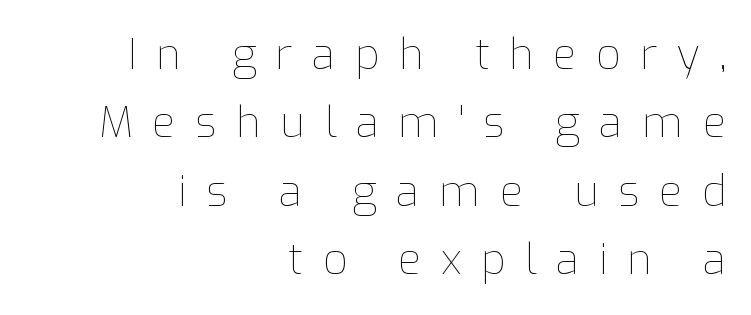
Q: Is the text bold? A: No.
Q: Is the text italic (slanted)? A: No, it is upright.
Q: Is the text underlined? A: No.
Q: How is the paragraph aligned? A: Right-aligned.
Q: Is the spacing between letters normal or unusually wide? A: Unusually wide.
Q: Is the spacing between lines tight, normal or loose? A: Normal.
Q: Width (condensed, normal, or wide)? A: Normal.
Q: Stroke contrast? A: Low.
Q: x-height? A: Medium.
Q: Monospaced? A: No.
